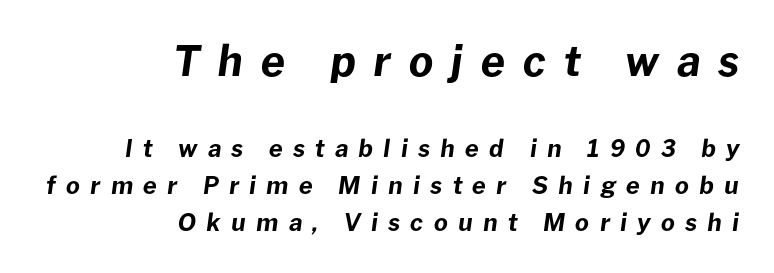
The image shows 42 px bold type, italic (leaning right); set right-aligned, normal line spacing (1.54x), unusually wide letter spacing (+0.43 em), not underlined; the first (top) block is 1.75x larger; low stroke contrast and a medium x-height.
